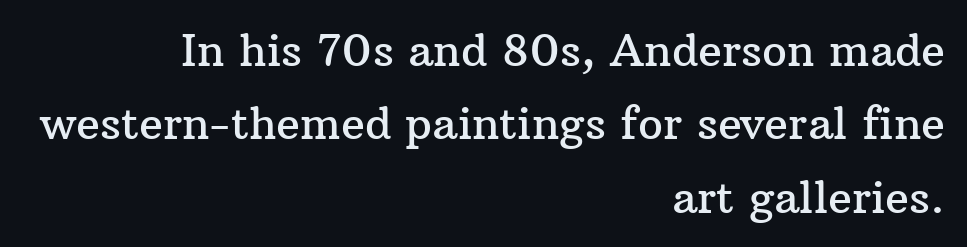
The image shows 44 px serif type, upright; set right-aligned, normal line spacing (1.67x), normal letter spacing, not underlined; medium stroke contrast and a medium x-height.
